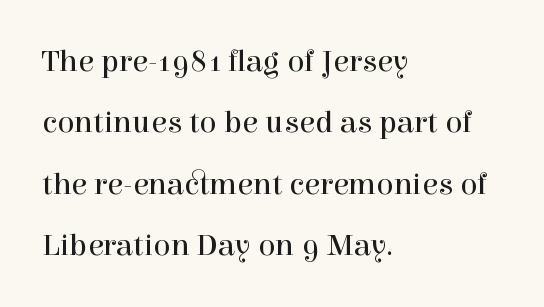
The horizontal fit of the characters is conventional and even. Is there much room between lines? Yes — plenty of vertical air separates them. Every character sits straight up, as roman type does. The text block is weighted toward the left margin, trailing off unevenly rightward.
